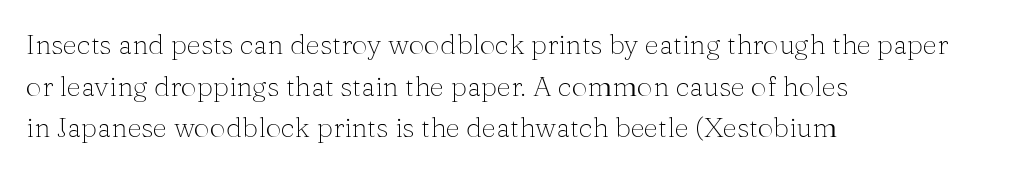
The image shows 28 px thin serif type, upright; set left-aligned, normal line spacing (1.49x), normal letter spacing, not underlined; medium stroke contrast and a medium x-height.
